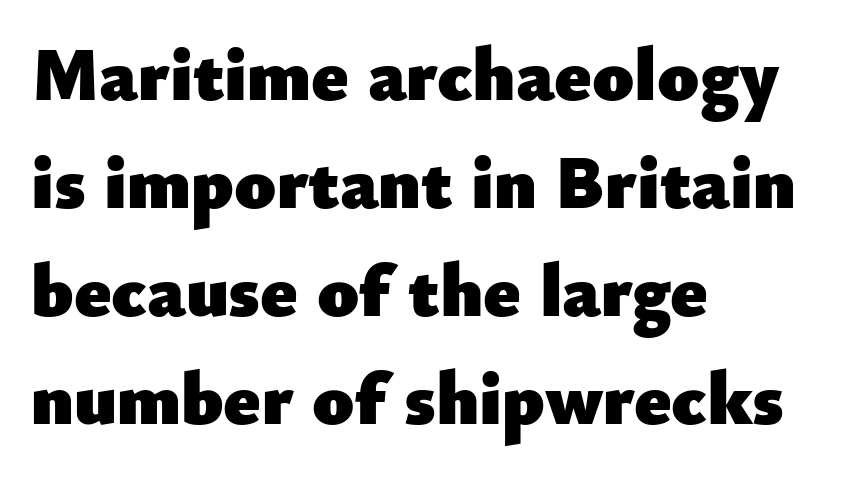
Nope, not italic — everything's standing straight. All the whitespace from short lines collects on the right. The font is running at its bold setting. This sample has the flowing, uneven cadence of proportional lettering. Regarding leading, the lines here are spaced in the standard way. Unlike a traditional serif, this face leaves its strokes unadorned.
